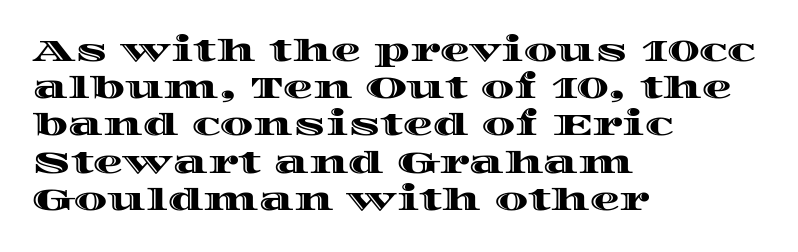
Posture: straight, roman, zero tilt. The strip under each line holds only bare page. The face used here is proportionally spaced, like ordinary book or web type. The typesetter chose a ragged-right arrangement here. There is no visible air inserted between adjacent glyphs.
